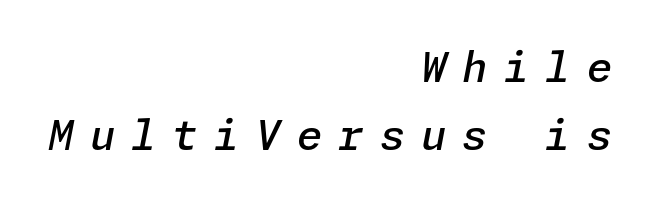
Q: Is the text bold? A: Semi-bold.
Q: Is the text italic (slanted)? A: Yes, it leans right by about 11 degrees.
Q: Is the text underlined? A: No.
Q: How is the paragraph aligned? A: Right-aligned.
Q: Is the spacing between letters normal or unusually wide? A: Unusually wide.
Q: Is the spacing between lines tight, normal or loose? A: Normal.
Q: Width (condensed, normal, or wide)? A: Normal.
Q: Stroke contrast? A: Low.
Q: x-height? A: Medium.
